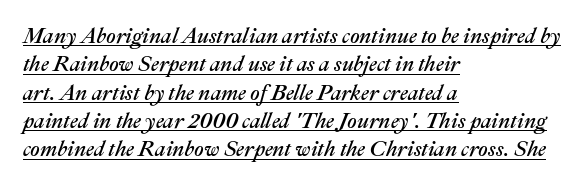
Line spacing here is normal. In terms of letterspacing, this is plain default setting. Compared with undecorated copy, this sample adds a rule below the words. The lettering tilts uniformly, giving the passage an italic look. All the whitespace from short lines collects on the right.
